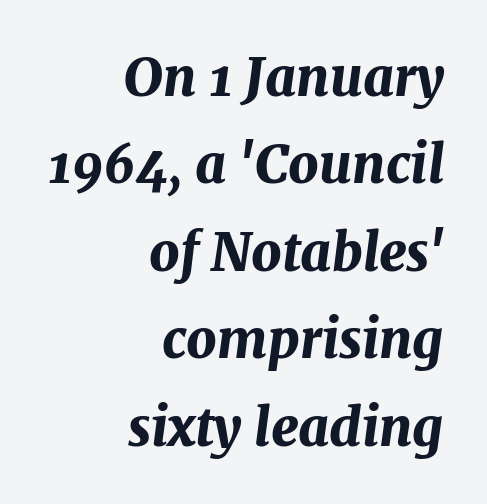
The image shows 53 px bold type, italic (leaning right); set right-aligned, normal line spacing (1.65x), normal letter spacing, not underlined; medium stroke contrast and a medium x-height.
